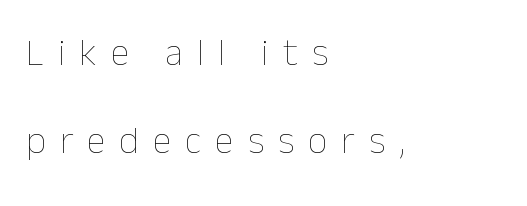
Q: Is the text bold? A: No.
Q: Is the text italic (slanted)? A: No, it is upright.
Q: Is the text underlined? A: No.
Q: How is the paragraph aligned? A: Left-aligned.
Q: Is the spacing between letters normal or unusually wide? A: Unusually wide.
Q: Is the spacing between lines tight, normal or loose? A: Loose.
Q: Width (condensed, normal, or wide)? A: Normal.
Q: Stroke contrast? A: Low.
Q: x-height? A: Medium.
Q: Monospaced? A: No.
